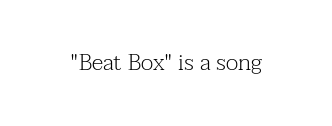
Q: Is the text bold? A: No.
Q: Is the text italic (slanted)? A: No, it is upright.
Q: Is the text underlined? A: No.
Q: Is the spacing between letters normal or unusually wide? A: Normal.
